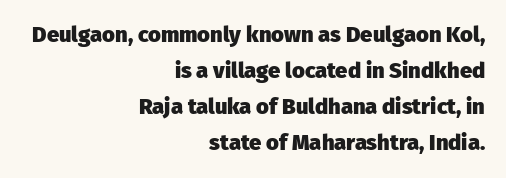
{"italic": "no", "bold": "yes", "underline": "no", "align": "right", "line_spacing": "normal", "line_spacing_ratio": 1.64, "letter_spacing": "normal", "letter_spacing_em": 0.0, "glyph_px": 22}
